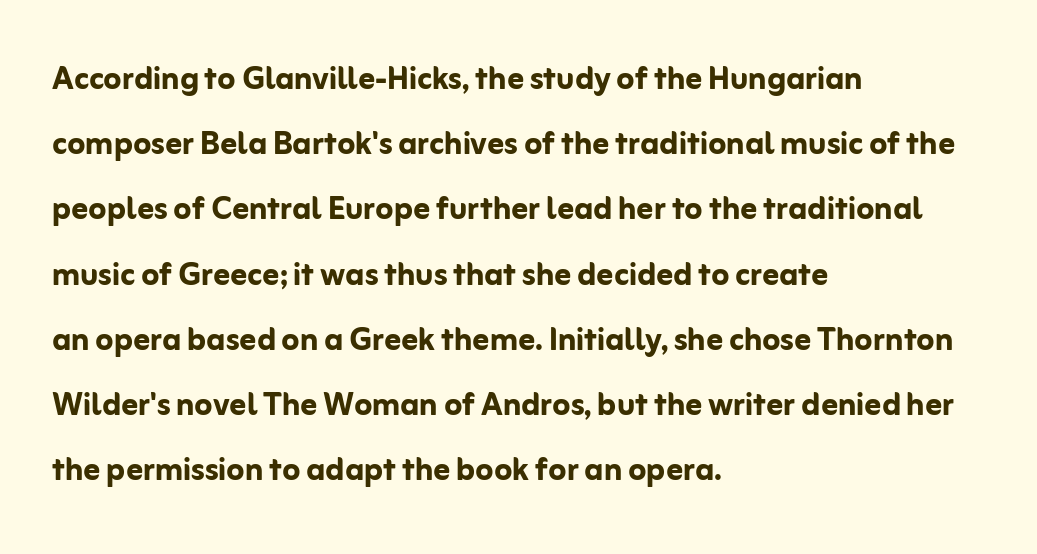
{"serif": "no", "italic": "no", "bold": "yes", "weight": "semibold", "width": "normal", "stroke_contrast": "low", "x_height": "medium", "monospaced": "no", "underline": "no", "align": "left", "line_spacing": "normal", "line_spacing_ratio": 1.59, "letter_spacing": "normal", "letter_spacing_em": 0.0, "glyph_px": 41}
